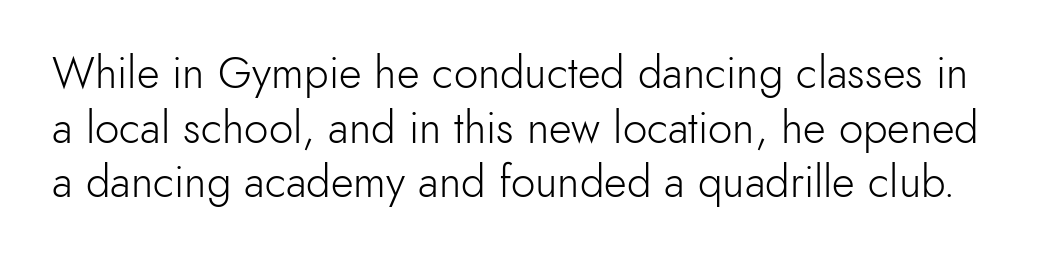
The gap between lines stays unmarked. Between one letter and the next there's only the usual sliver of space. The passage shown is typed in a proportional face where columns would drift. The letters stand upright; this is a roman face. This is not heavy type; no bold has been used.
